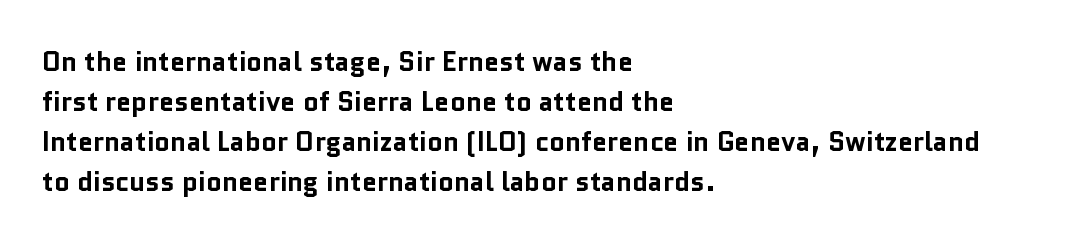
The image shows 27 px bold type, upright; set left-aligned, normal line spacing (1.48x), normal letter spacing, not underlined.
